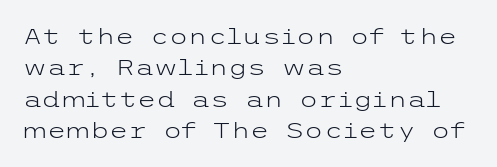
{"italic": "no", "bold": "no", "underline": "no", "align": "left", "line_spacing": "normal", "line_spacing_ratio": 1.43, "letter_spacing": "normal", "letter_spacing_em": 0.0, "glyph_px": 22}
